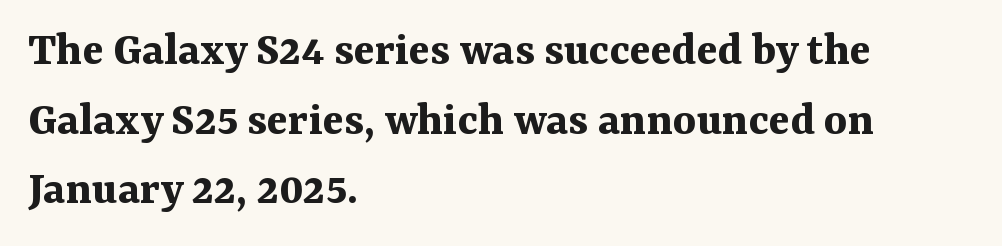
The image shows 49 px bold serif type, upright; set left-aligned, normal line spacing (1.42x), normal letter spacing, not underlined; medium stroke contrast and a medium x-height.
